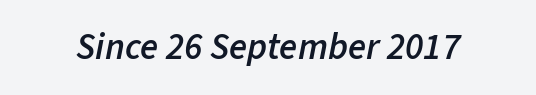
{"italic": "yes", "lean": "right", "slant_degrees": 11, "bold": "semi", "weight": "semibold", "width": "normal", "stroke_contrast": "low", "x_height": "medium", "monospaced": "no", "underline": "no", "letter_spacing": "normal", "letter_spacing_em": 0.0, "glyph_px": 37}
